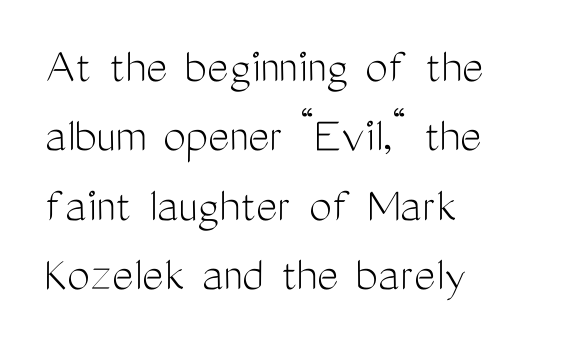
Quick note: interline space is typical. Default kerning and tracking; the words read as compact shapes. The font's upright variant was chosen for this text. The lines in this sample share a left origin and differ only in where they stop. Are there feet on the stems? There aren't — it's a sans.
